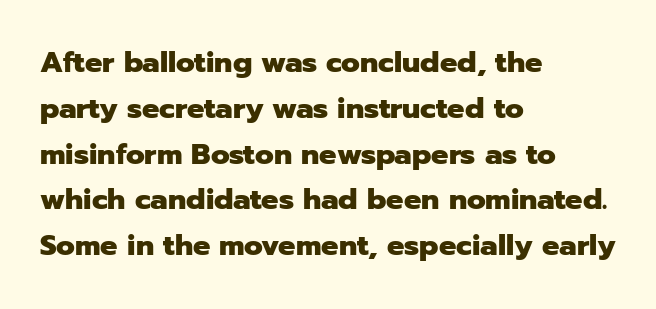
Q: Is the text bold? A: Yes.
Q: Is the text italic (slanted)? A: No, it is upright.
Q: Is the typeface a serif or a sans-serif typeface? A: Sans-serif.
Q: Is the text underlined? A: No.
Q: How is the paragraph aligned? A: Left-aligned.
Q: Is the spacing between letters normal or unusually wide? A: Normal.
Q: Is the spacing between lines tight, normal or loose? A: Normal.
Q: Width (condensed, normal, or wide)? A: Normal.
Q: Stroke contrast? A: Low.
Q: x-height? A: Medium.
Q: Monospaced? A: No.
